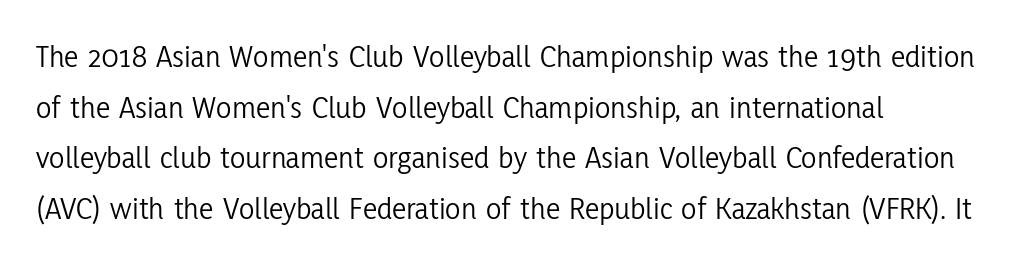
Q: Is the text bold? A: No.
Q: Is the text italic (slanted)? A: No, it is upright.
Q: Is the typeface a serif or a sans-serif typeface? A: Sans-serif.
Q: Is the text underlined? A: No.
Q: How is the paragraph aligned? A: Left-aligned.
Q: Is the spacing between letters normal or unusually wide? A: Normal.
Q: Is the spacing between lines tight, normal or loose? A: Normal.
Q: Width (condensed, normal, or wide)? A: Condensed.
Q: Stroke contrast? A: Low.
Q: x-height? A: Medium.
Q: Monospaced? A: No.
